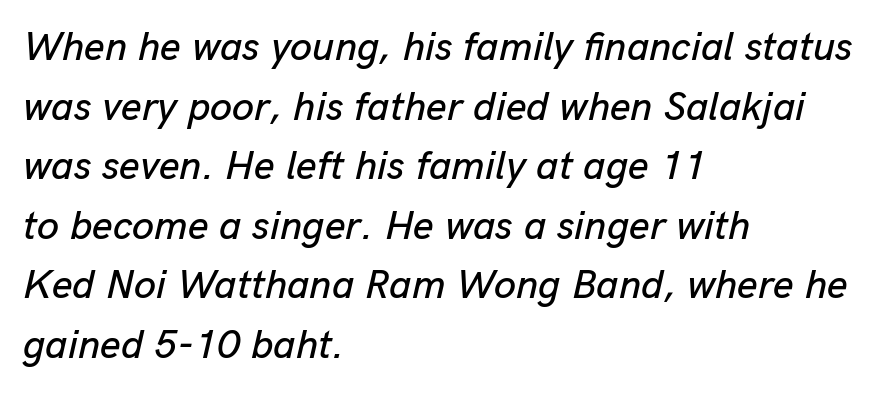
{"italic": "yes", "lean": "right", "slant_degrees": 13, "width": "normal", "stroke_contrast": "low", "x_height": "medium", "monospaced": "no", "underline": "no", "align": "left", "line_spacing": "normal", "line_spacing_ratio": 1.49, "letter_spacing": "normal", "letter_spacing_em": 0.0, "glyph_px": 40}
